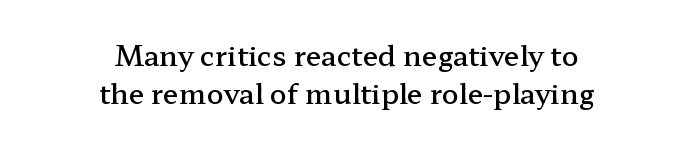
{"serif": "yes", "italic": "no", "bold": "semi", "weight": "semibold", "width": "wide", "stroke_contrast": "low", "x_height": "medium", "monospaced": "no", "underline": "no", "align": "center", "line_spacing": "normal", "line_spacing_ratio": 1.35, "letter_spacing": "normal", "letter_spacing_em": 0.0, "glyph_px": 28}
